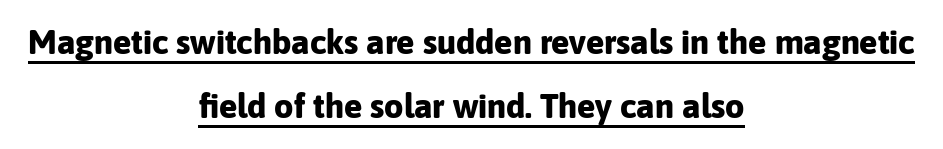
The image shows 34 px bold sans-serif type, upright; set centered, line spacing 1.89x, normal letter spacing, underlined; low stroke contrast and a medium x-height.
